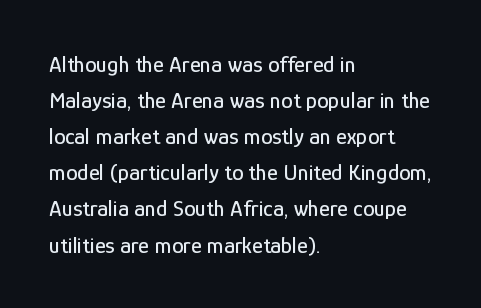
{"italic": "no", "underline": "no", "align": "left", "line_spacing": "normal", "line_spacing_ratio": 1.57, "letter_spacing": "normal", "letter_spacing_em": 0.0, "glyph_px": 23}
